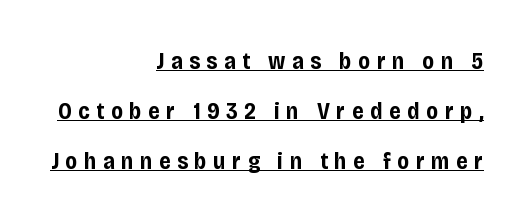
The image shows 23 px bold type, upright; set right-aligned, loose line spacing (2.17x), unusually wide letter spacing (+0.29 em), underlined.
